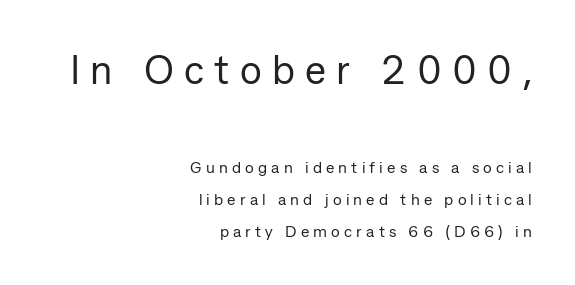
The paragraph shown leans on its right margin. You get the large type first, then a drop to smaller type. Letters rest on an invisible, unmarked baseline. This block would shrink considerably if given ordinary leading; it's expanded now. Stem width sits at or under what a default text font uses. The type family on display is of the sans-serif kind.
